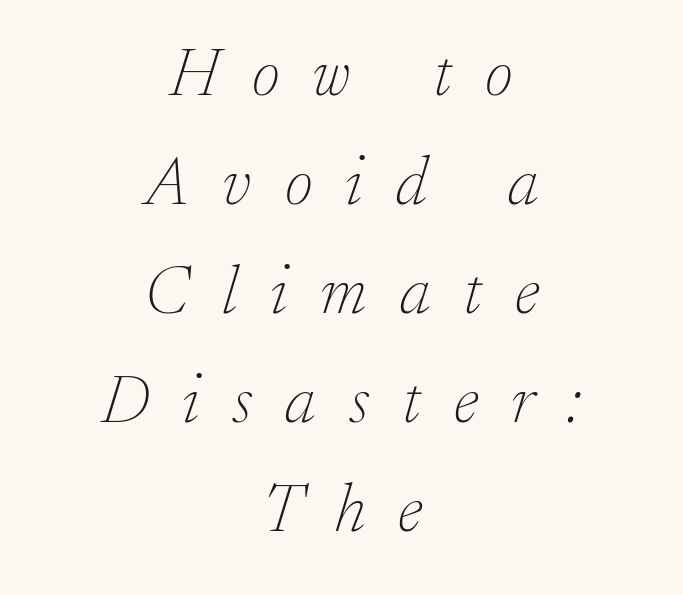
{"serif": "yes", "italic": "yes", "lean": "right", "slant_degrees": 17, "bold": "no", "weight": "thin", "width": "normal", "stroke_contrast": "low", "x_height": "small", "monospaced": "no", "underline": "no", "align": "center", "line_spacing": "normal", "line_spacing_ratio": 1.58, "letter_spacing": "wide", "letter_spacing_em": 0.48, "glyph_px": 69}
